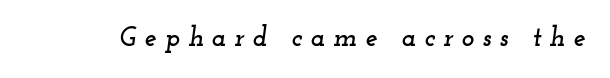
{"italic": "yes", "lean": "right", "slant_degrees": 12, "underline": "no", "letter_spacing": "wide", "letter_spacing_em": 0.3, "glyph_px": 27}
